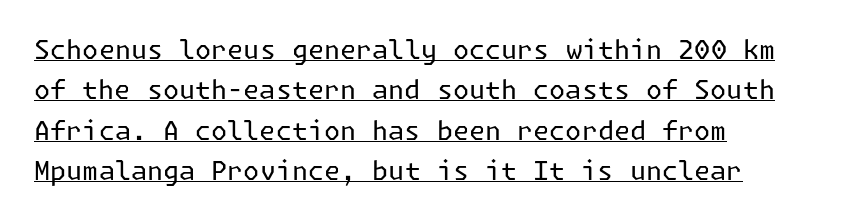
Vertical stems look standard width or narrower in stroke. Looks like someone drew a line under every word here. A normal amount of white space separates one row of letters from the next. One-word summary of the alignment: left. No italicization has been applied; the sample stays upright. In terms of letterspacing, this is plain default setting.
